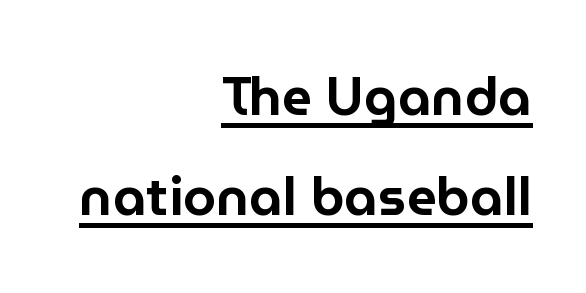
Q: Is the text italic (slanted)? A: No, it is upright.
Q: Is the typeface a serif or a sans-serif typeface? A: Sans-serif.
Q: Is the text underlined? A: Yes.
Q: How is the paragraph aligned? A: Right-aligned.
Q: Is the spacing between letters normal or unusually wide? A: Normal.
Q: Width (condensed, normal, or wide)? A: Normal.
Q: Stroke contrast? A: Low.
Q: x-height? A: Medium.
Q: Monospaced? A: No.
